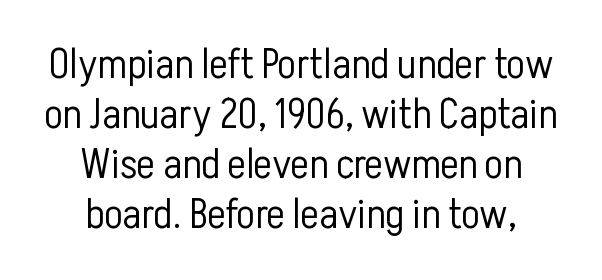
Q: Is the text bold? A: No.
Q: Is the text italic (slanted)? A: No, it is upright.
Q: Is the typeface a serif or a sans-serif typeface? A: Sans-serif.
Q: Is the text underlined? A: No.
Q: How is the paragraph aligned? A: Centered.
Q: Is the spacing between letters normal or unusually wide? A: Normal.
Q: Width (condensed, normal, or wide)? A: Condensed.
Q: Stroke contrast? A: Low.
Q: x-height? A: Medium.
Q: Monospaced? A: No.
